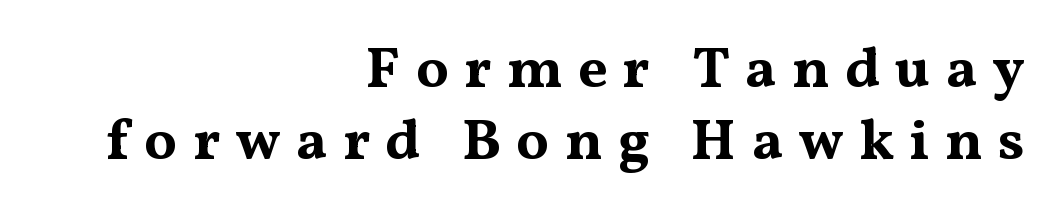
Tracking value appears strongly positive — letters spread wide. Lines of text with bare space underneath. The characters look thick and weighty, a clear bold. The lettering holds an erect, upright posture throughout. These lines stack with their right ends in a neat column. Note the varied advance widths — an 'i' is clearly narrower than an 'm'.
